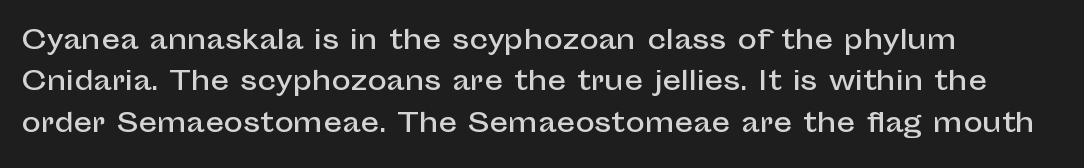
{"italic": "no", "underline": "no", "align": "left", "line_spacing": "normal", "line_spacing_ratio": 1.59, "letter_spacing": "normal", "letter_spacing_em": 0.0, "glyph_px": 26}
